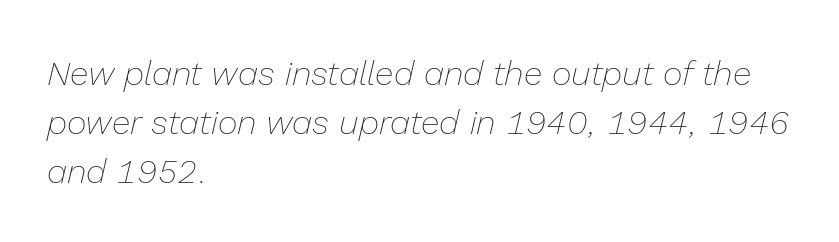
The image shows 34 px thin type, italic (leaning right); set left-aligned, normal line spacing (1.44x), normal letter spacing, not underlined; low stroke contrast and a medium x-height.
